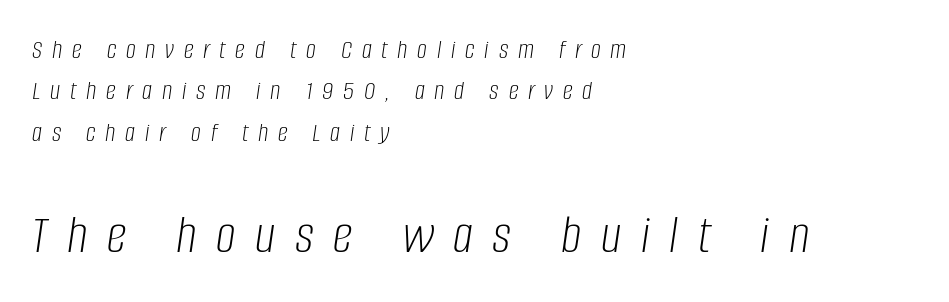
Designer's note — italics engaged. Which margin do the lines hug? The left one — the right edge is uneven. The rendering enlarges the type as you move from the upper chunk to the lower. Each new line begins a customary step beneath the previous one. Beneath every word, the page is bare. A typesetter would call this proportional, since set widths differ per character.
